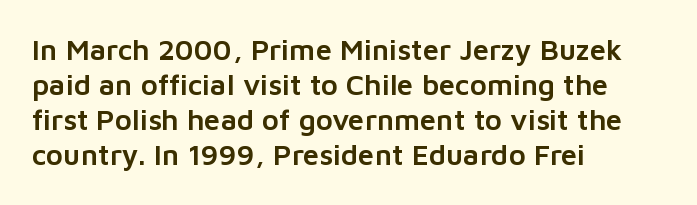
Notice how the stems are strictly vertical — no italics here. Character widths vary here, with narrow letters taking less room than wide ones. Letterform terminals end flat and unadorned throughout the passage. Observe the ordinary spacing: letters are neighbours, not strangers.
